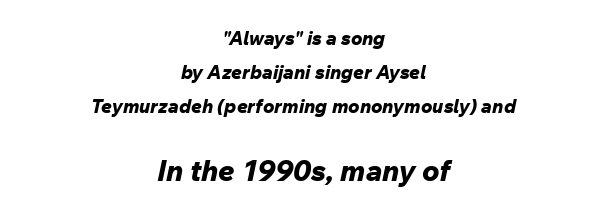
The image shows 29 px bold type, italic (leaning right); set centered, line spacing 1.8x, normal letter spacing, not underlined; the second (bottom) block is 1.53x larger; low stroke contrast and a medium x-height.
